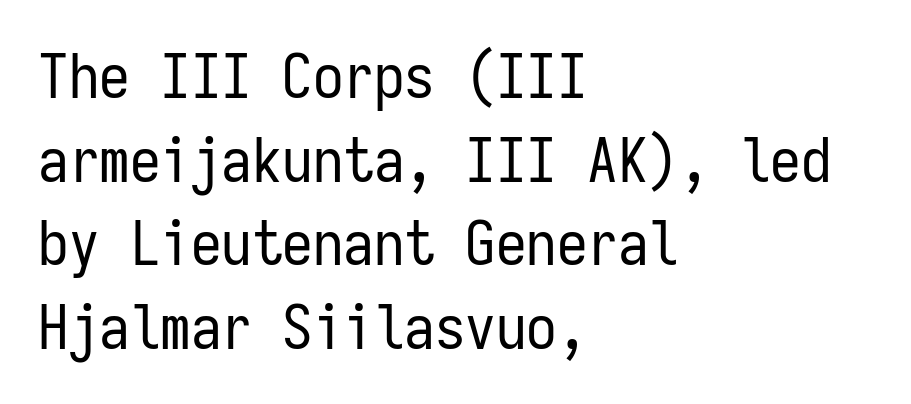
The image shows 61 px regular-weight, condensed sans-serif type, upright, monospaced; set left-aligned, normal line spacing (1.37x), normal letter spacing, not underlined; low stroke contrast and a medium x-height.
